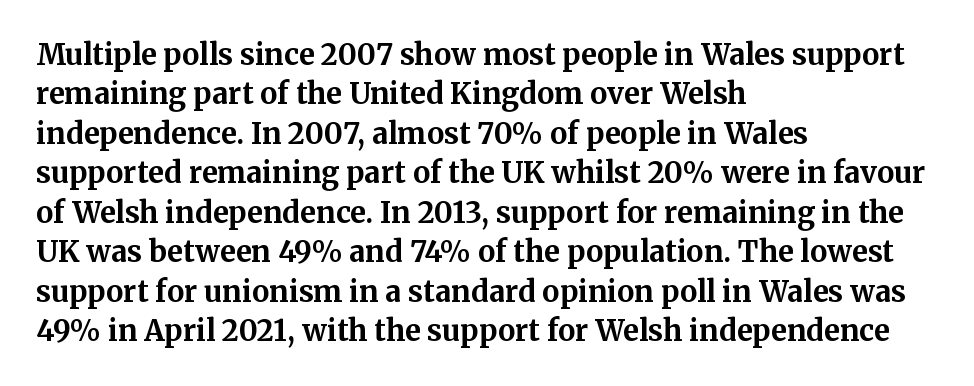
Ordinary non-slanted type is in use. The type is set solid horizontally, with unmodified tracking. Type style note: has serifs. A typesetter would call this proportional, since set widths differ per character. Check under the words: just untouched page. Each line starts at the same left margin while the right side varies.
